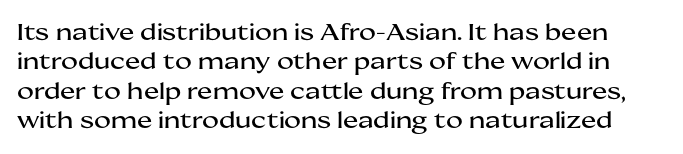
{"italic": "no", "underline": "no", "line_spacing": "normal", "line_spacing_ratio": 1.28, "letter_spacing": "normal", "letter_spacing_em": 0.0, "glyph_px": 23}
